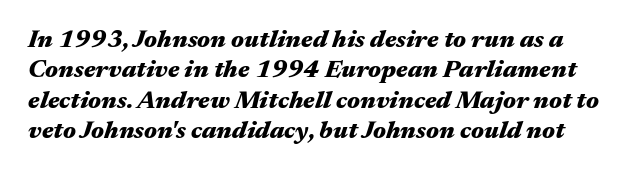
Does the weight exceed regular? Yes, all the way to bold. The zone under the glyphs is completely vacant. Short note: letters normally spaced. Posture: slanted.
